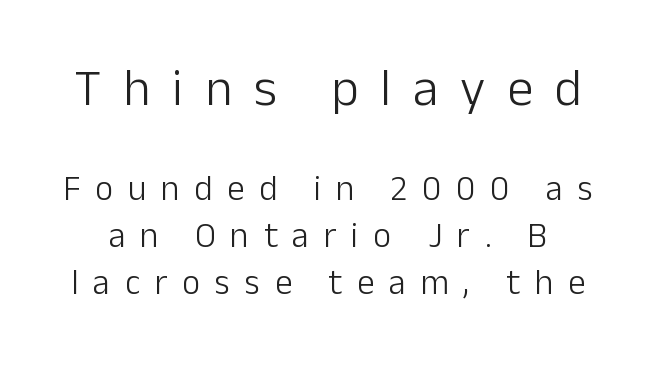
{"serif": "no", "italic": "no", "bold": "no", "weight": "light", "width": "normal", "stroke_contrast": "low", "x_height": "medium", "monospaced": "no", "underline": "no", "line_spacing": "normal", "line_spacing_ratio": 1.35, "letter_spacing": "wide", "letter_spacing_em": 0.42, "larger_block": "first", "size_ratio": 1.49, "glyph_px": 52}
